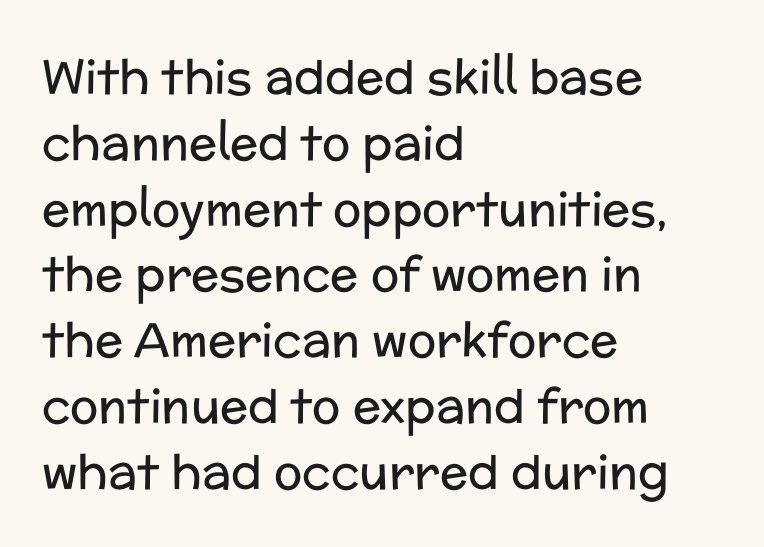
{"serif": "no", "italic": "no", "bold": "no", "weight": "regular", "width": "normal", "stroke_contrast": "low", "x_height": "medium", "monospaced": "no", "underline": "no", "align": "left", "line_spacing": "normal", "line_spacing_ratio": 1.4, "letter_spacing": "normal", "letter_spacing_em": 0.0, "glyph_px": 47}
